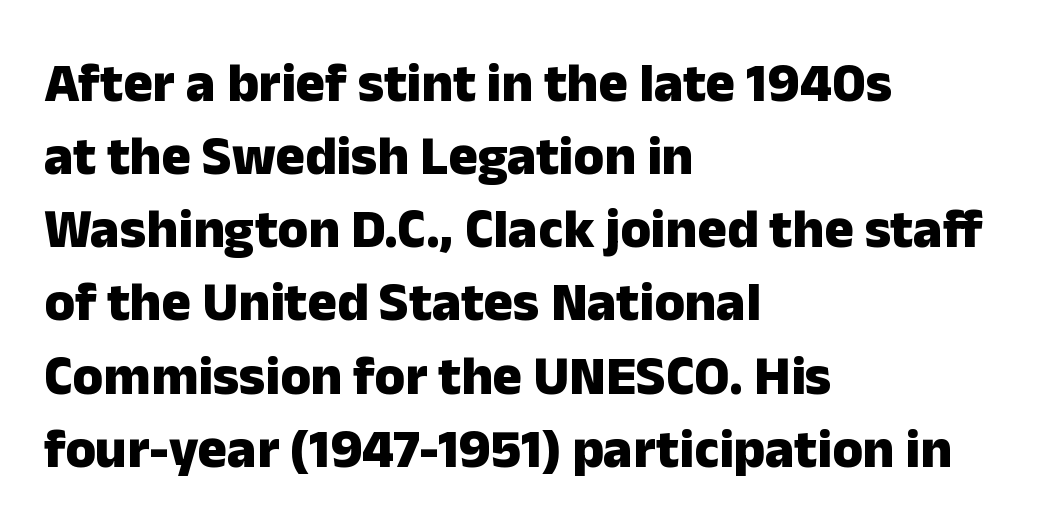
The image shows 55 px heavy sans-serif type, upright; set left-aligned, normal line spacing (1.33x), normal letter spacing, not underlined; low stroke contrast and a medium x-height.
